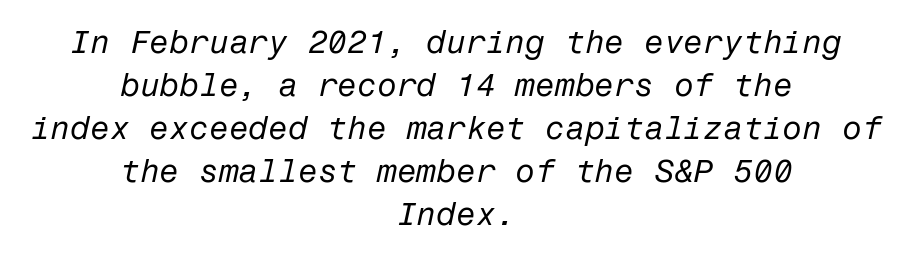
The block of text has a typical density, with ordinary space between rows. The line texture is even and compact thanks to regular tracking. This reads as an unemphasized weight, regular at the heaviest. A centered setting, common on invitations and titles, is used for this passage. Honestly, there is no underline to notice here at all.
